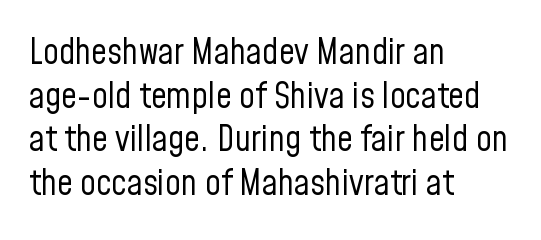
Each row of text sits above clean, open space. Notice how the stems are strictly vertical — no italics here. Is the block centered? No — it sits flush against the left margin. Think of a printed novel: that variable character pitch is what you see here.
